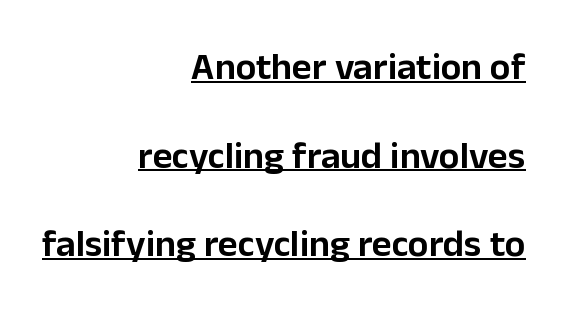
If you drew a line through each stem, it would be perfectly vertical. The string is rendered with underlining switched on. Does the type have serifs? No, each stem ends abruptly. You could call the tracking neutral — neither tight nor loose.
